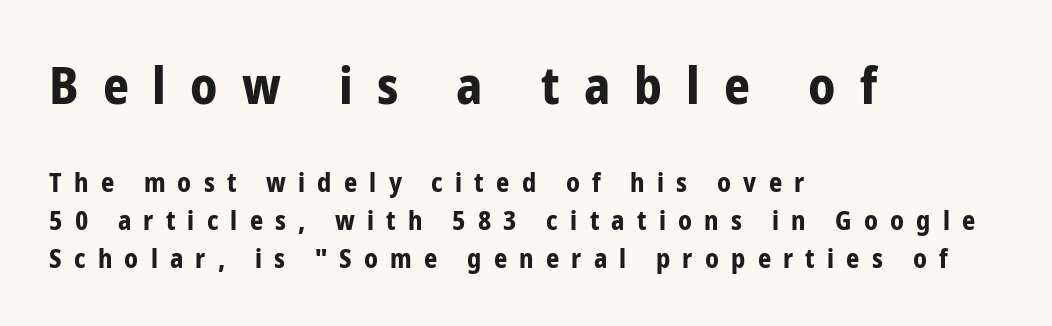
Q: Is the text bold? A: Yes.
Q: Is the text italic (slanted)? A: No, it is upright.
Q: Is the typeface a serif or a sans-serif typeface? A: Sans-serif.
Q: Is the text underlined? A: No.
Q: How is the paragraph aligned? A: Left-aligned.
Q: Is the spacing between letters normal or unusually wide? A: Unusually wide.
Q: Is the spacing between lines tight, normal or loose? A: Normal.
Q: Which block of text is set in a larger size, the first (top) or the second (bottom)? A: The first (top) one.
Q: Width (condensed, normal, or wide)? A: Condensed.
Q: Stroke contrast? A: Low.
Q: x-height? A: Medium.
Q: Monospaced? A: No.
